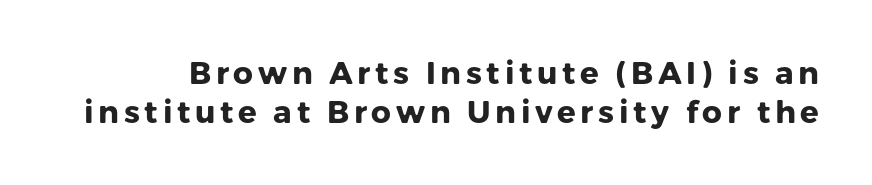
Plenty of ink on the page — the face is bold. Does the lettering tilt? It doesn't — this is upright. Honestly, the row spacing looks completely unremarkable. The zone under the glyphs is completely vacant. You could not count columns in this text — the font is proportionally spaced.
